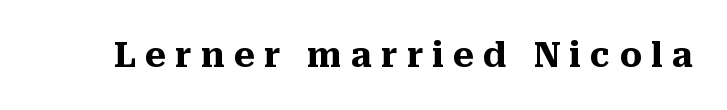
Character widths vary here, with narrow letters taking less room than wide ones. Check where the strokes stop: tiny serifs finish them off. Quick note: not italic, upright. Here the glyphs are tracked loosely, breaking word shapes into spaced letters.
